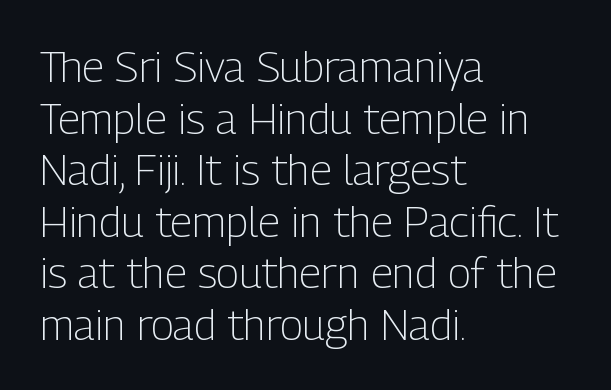
Ordinary non-slanted type is in use. The weight tops out at a normal text grade. Check where the strokes stop: nothing finishes them off — pure sans. Is this a fixed-width face? No — the glyphs have proportional, varying widths. These lines keep a tight, regular rhythm from letter to letter.
